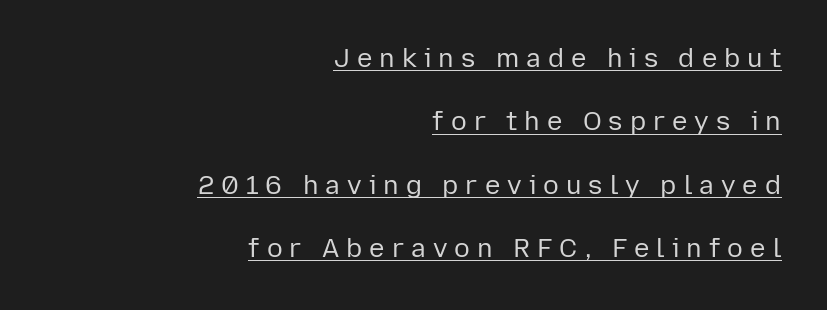
The image shows 26 px text type, upright; set right-aligned, loose line spacing (2.44x), unusually wide letter spacing (+0.27 em), underlined.
